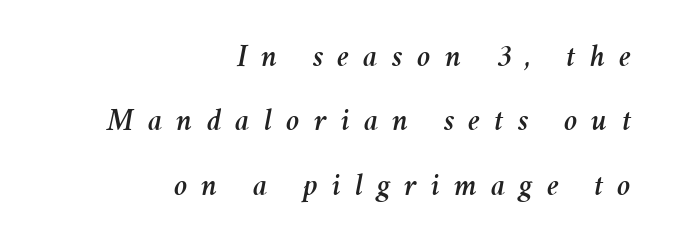
The image shows 32 px text type, italic (leaning right); set right-aligned, loose line spacing (2.01x), unusually wide letter spacing (+0.44 em), not underlined; medium stroke contrast and a medium x-height.
